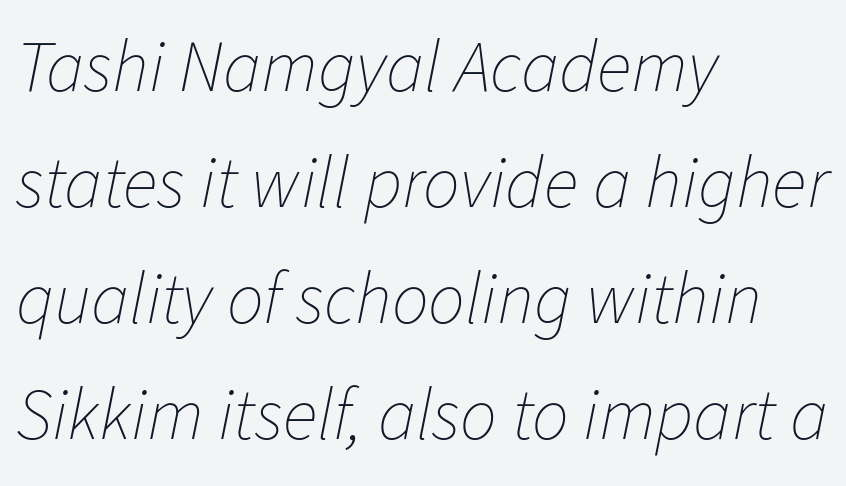
The image shows 73 px thin type, italic (leaning right); set left-aligned, normal line spacing (1.59x), normal letter spacing, not underlined; low stroke contrast and a medium x-height.
